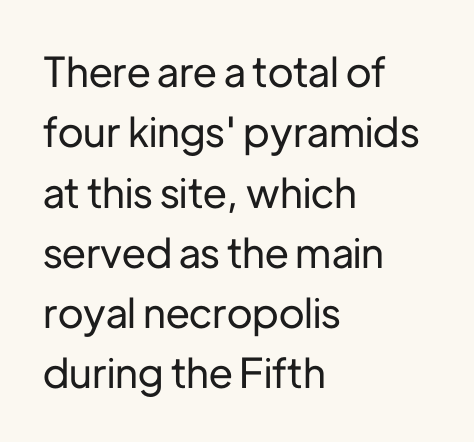
The image shows 41 px sans-serif type, upright; set left-aligned, normal line spacing (1.47x), normal letter spacing, not underlined; low stroke contrast and a medium x-height.
